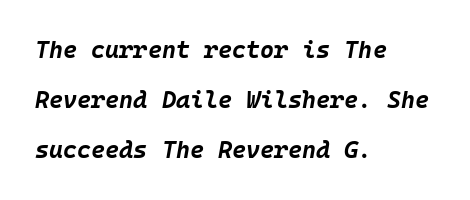
Q: Is the text bold? A: Yes.
Q: Is the text italic (slanted)? A: Yes, it leans right by about 10 degrees.
Q: Is the text underlined? A: No.
Q: How is the paragraph aligned? A: Left-aligned.
Q: Is the spacing between letters normal or unusually wide? A: Normal.
Q: Is the spacing between lines tight, normal or loose? A: Loose.
